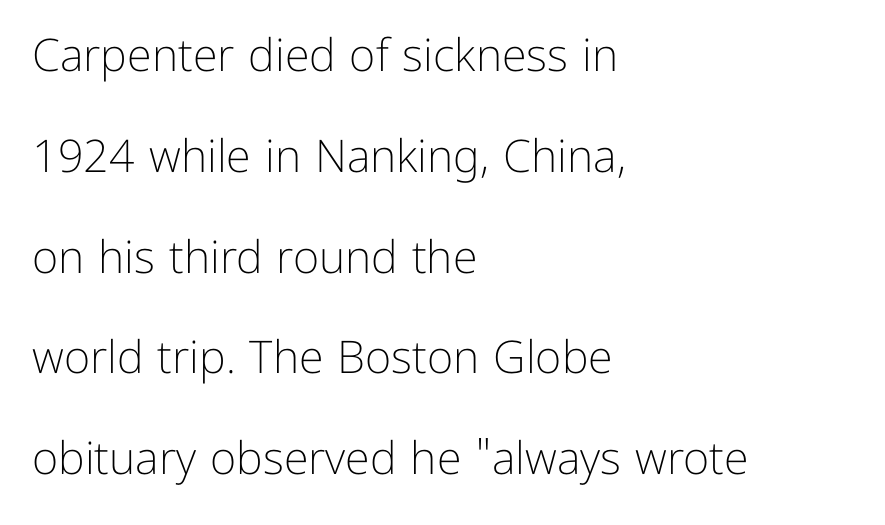
This is not heavy type; no bold has been used. Nobody drew a line under any word here. Is this a fixed-width face? No — the glyphs have proportional, varying widths. Letterform terminals end flat and unadorned throughout the passage.
